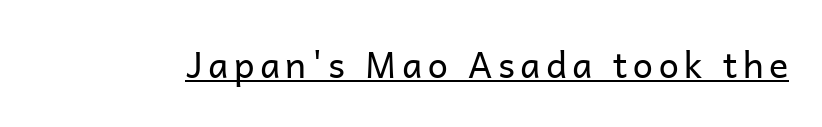
The image shows 36 px regular-weight sans-serif type, upright; set underlined; low stroke contrast and a medium x-height.
